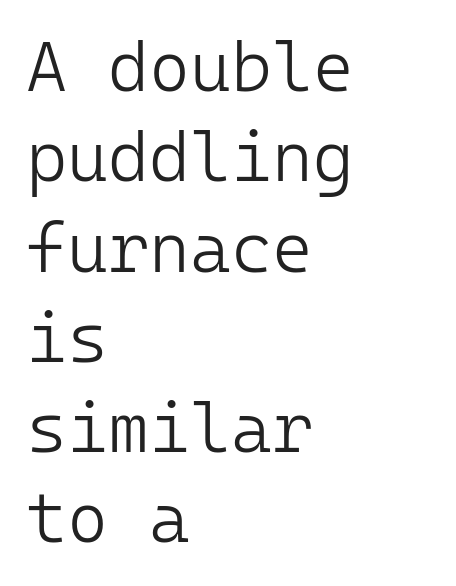
Q: Is the text bold? A: No.
Q: Is the text italic (slanted)? A: No, it is upright.
Q: Is the typeface a serif or a sans-serif typeface? A: Sans-serif.
Q: Is the text underlined? A: No.
Q: How is the paragraph aligned? A: Left-aligned.
Q: Is the spacing between letters normal or unusually wide? A: Normal.
Q: Is the spacing between lines tight, normal or loose? A: Normal.
Q: Width (condensed, normal, or wide)? A: Normal.
Q: Stroke contrast? A: Low.
Q: x-height? A: Medium.
Q: Monospaced? A: Yes.
